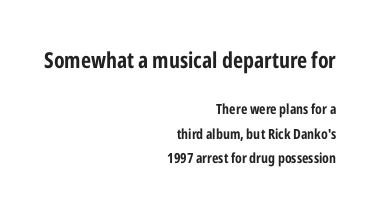
{"italic": "no", "bold": "yes", "underline": "no", "align": "right", "line_spacing_ratio": 1.75, "letter_spacing": "normal", "letter_spacing_em": 0.0, "larger_block": "first", "size_ratio": 1.57, "glyph_px": 22}
